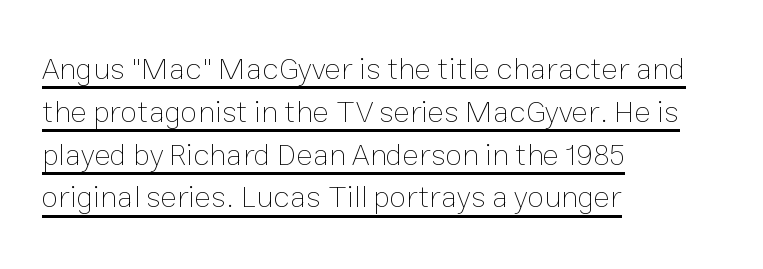
Q: Is the text bold? A: No.
Q: Is the text italic (slanted)? A: No, it is upright.
Q: Is the text underlined? A: Yes.
Q: How is the paragraph aligned? A: Left-aligned.
Q: Is the spacing between letters normal or unusually wide? A: Normal.
Q: Is the spacing between lines tight, normal or loose? A: Normal.
Q: Width (condensed, normal, or wide)? A: Normal.
Q: Stroke contrast? A: Low.
Q: x-height? A: Medium.
Q: Monospaced? A: No.
